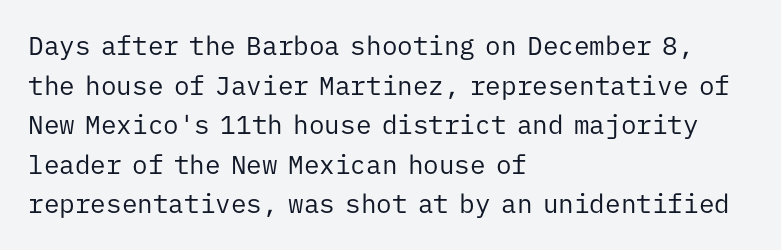
The block of text has a typical density, with ordinary space between rows. The line texture is even and compact thanks to regular tracking. Nothing heavy about these letters — not bold at all. Which margin do the lines hug? The left one — the right edge is uneven.
